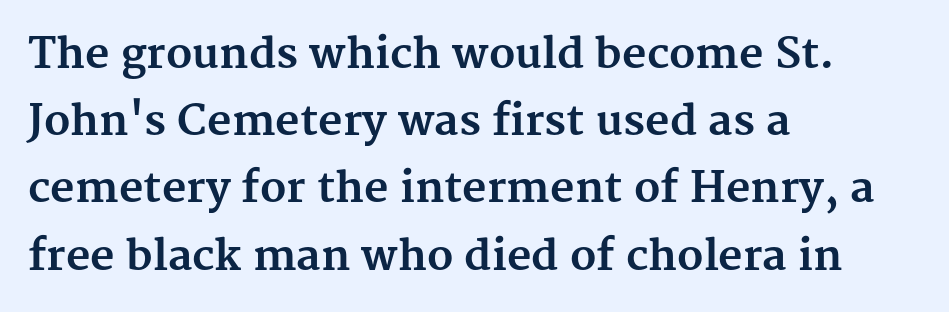
{"serif": "yes", "italic": "no", "bold": "yes", "weight": "bold", "width": "normal", "stroke_contrast": "medium", "x_height": "medium", "monospaced": "no", "underline": "no", "align": "left", "line_spacing": "normal", "line_spacing_ratio": 1.6, "letter_spacing": "normal", "letter_spacing_em": 0.0, "glyph_px": 42}
